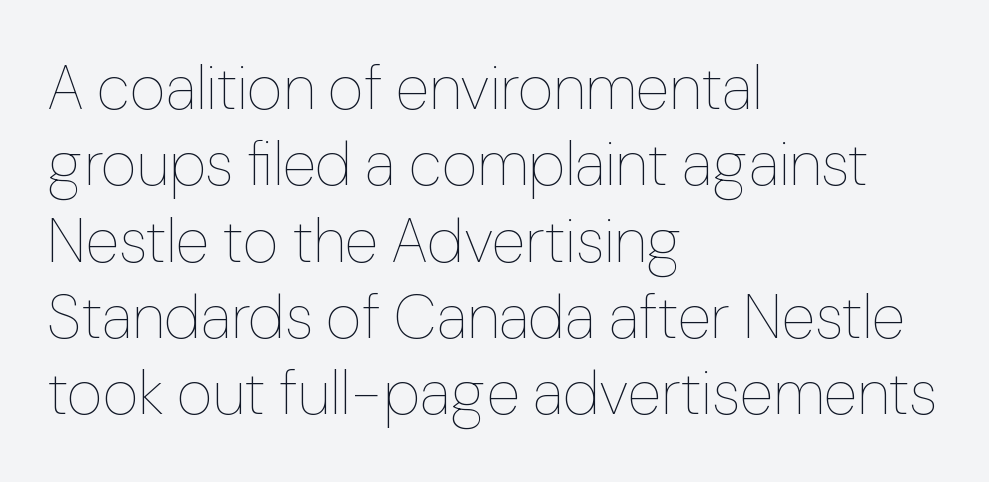
{"italic": "no", "bold": "no", "weight": "thin", "width": "normal", "stroke_contrast": "low", "x_height": "medium", "monospaced": "no", "underline": "no", "align": "left", "line_spacing_ratio": 1.23, "letter_spacing": "normal", "letter_spacing_em": 0.0, "glyph_px": 62}
